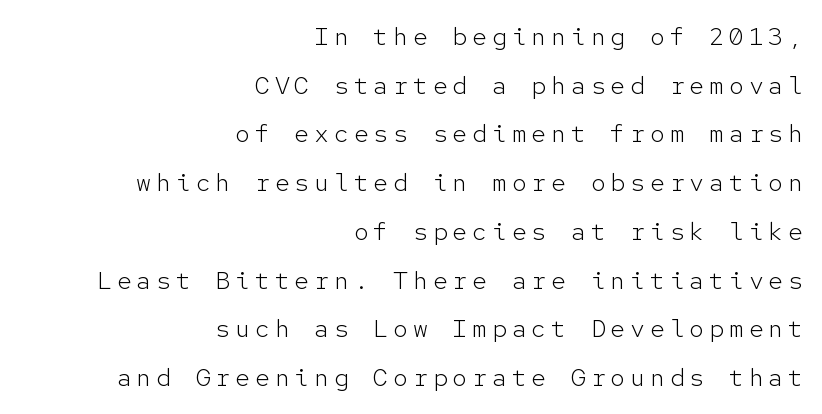
The image shows 25 px text type, upright; set right-aligned, loose line spacing (1.95x), not underlined.
